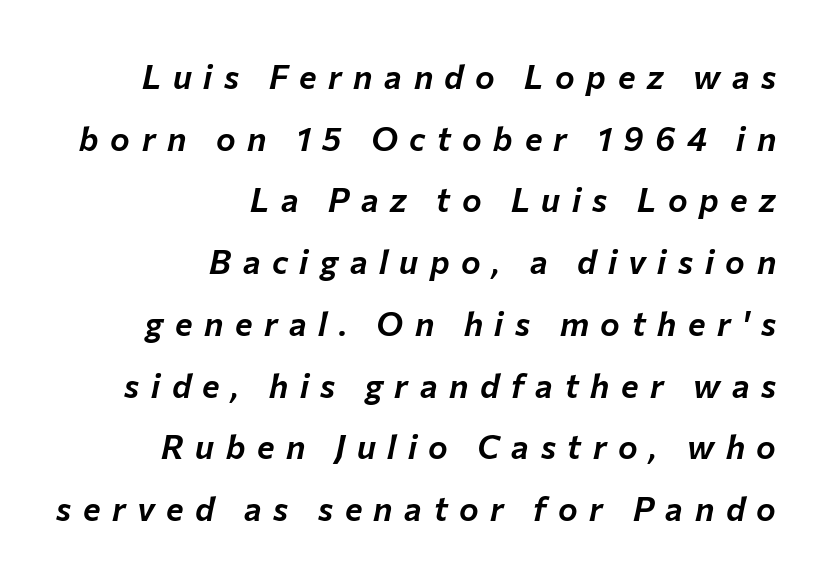
Here the designer chose a conventional face with non-uniform glyph widths. Here the glyphs are tracked loosely, breaking word shapes into spaced letters. If you drew a line through each stem, it would be angled. In CSS terms this would be text-align: right.
